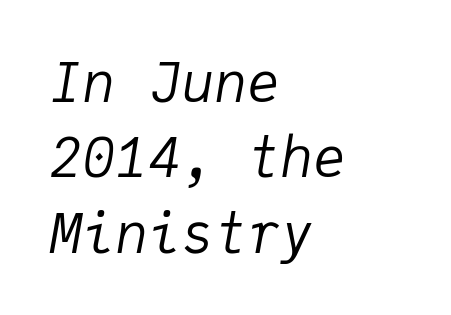
{"italic": "yes", "lean": "right", "slant_degrees": 9, "bold": "no", "weight": "regular", "width": "normal", "stroke_contrast": "low", "x_height": "medium", "monospaced": "yes", "underline": "no", "align": "left", "line_spacing": "normal", "line_spacing_ratio": 1.37, "letter_spacing": "normal", "letter_spacing_em": 0.0, "glyph_px": 55}
